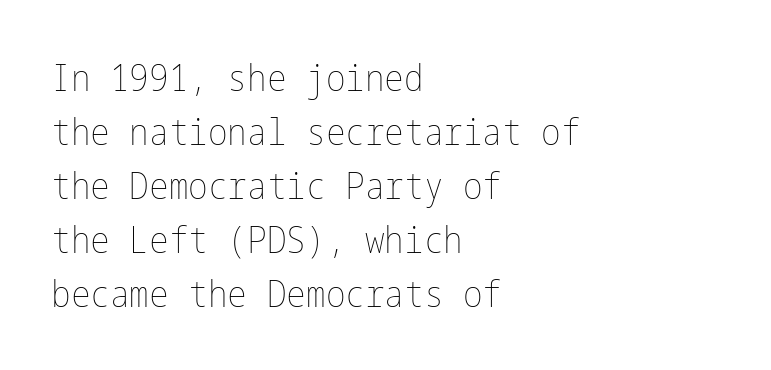
{"italic": "no", "bold": "no", "weight": "thin", "width": "condensed", "stroke_contrast": "low", "x_height": "medium", "underline": "no", "align": "left", "line_spacing": "normal", "line_spacing_ratio": 1.46, "letter_spacing": "normal", "letter_spacing_em": 0.0, "glyph_px": 37}
